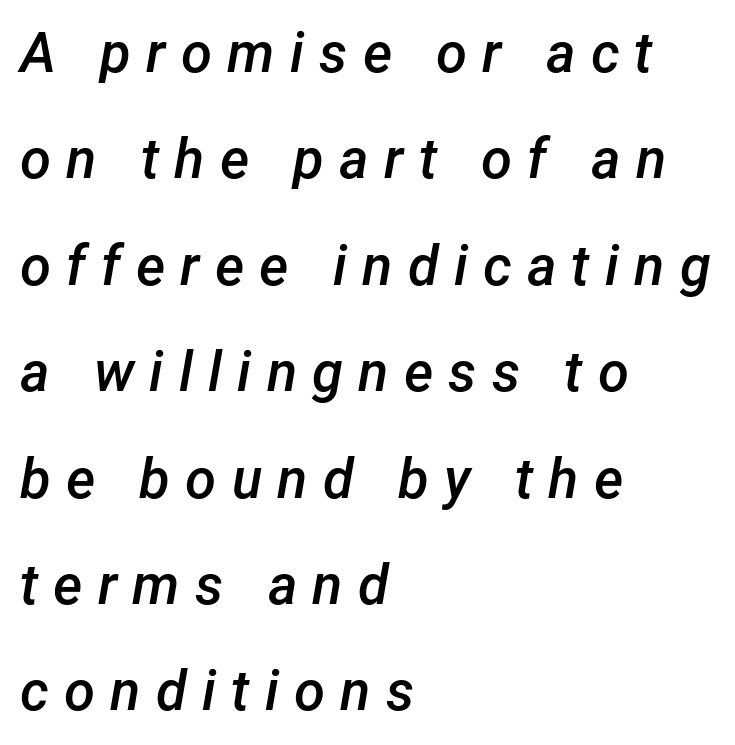
The image shows 56 px semibold type, italic (leaning right); set left-aligned, loose line spacing (1.9x), unusually wide letter spacing (+0.27 em), not underlined; low stroke contrast and a medium x-height.
